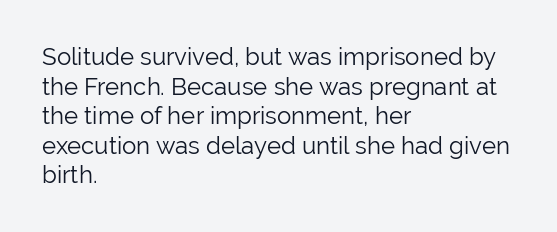
{"italic": "no", "bold": "no", "underline": "no", "align": "left", "line_spacing_ratio": 1.23, "letter_spacing": "normal", "letter_spacing_em": 0.0, "glyph_px": 24}
